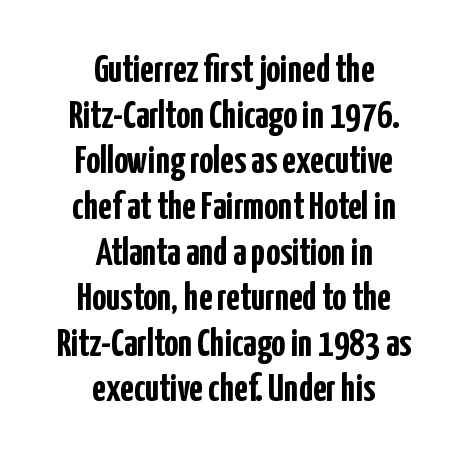
The image shows 39 px semibold, condensed sans-serif type, upright; set centered, line spacing 1.17x, normal letter spacing, not underlined; low stroke contrast and a medium x-height.
